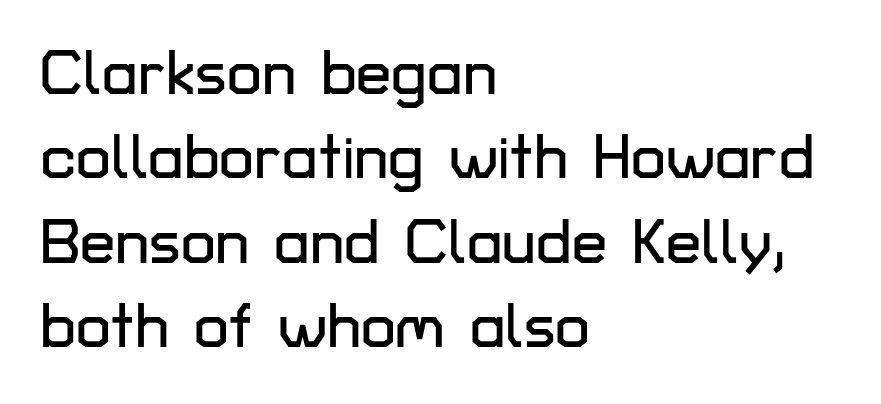
The image shows 63 px sans-serif type, upright; set left-aligned, normal line spacing (1.34x), normal letter spacing, not underlined; low stroke contrast and a medium x-height.
